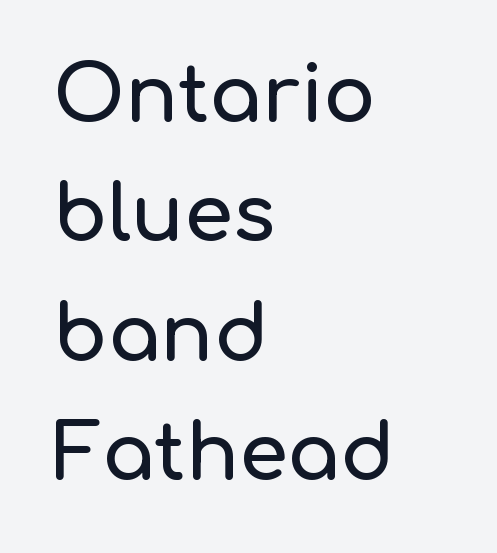
The image shows 78 px sans-serif type, upright; set left-aligned, normal line spacing (1.53x), normal letter spacing, not underlined; low stroke contrast and a medium x-height.
